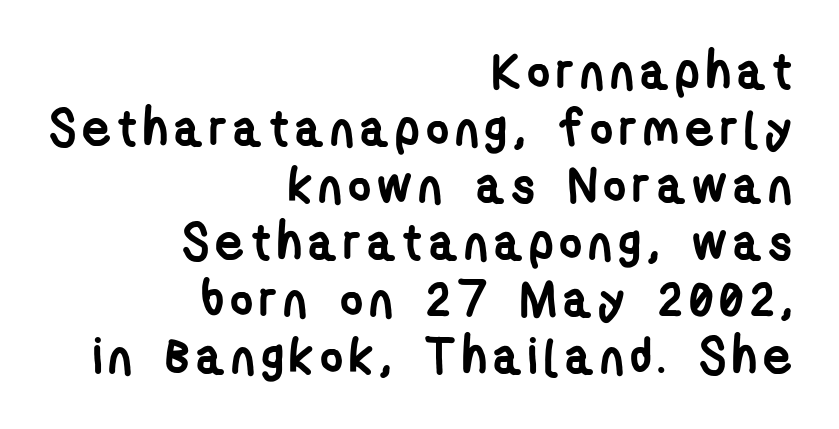
Q: Is the text bold? A: Yes.
Q: Is the typeface a serif or a sans-serif typeface? A: Sans-serif.
Q: Is the text underlined? A: No.
Q: How is the paragraph aligned? A: Right-aligned.
Q: Is the spacing between lines tight, normal or loose? A: Tight.
Q: Width (condensed, normal, or wide)? A: Condensed.
Q: Stroke contrast? A: Low.
Q: x-height? A: Medium.
Q: Monospaced? A: No.
